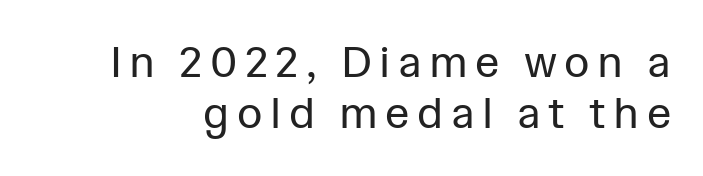
The glyphs are unaccompanied by any horizontal stroke below them. Italic? Not at all — the glyphs are vertical. Type style note: lacks serifs. You could not count columns in this text — the font is proportionally spaced.
